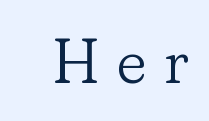
The image shows 63 px light serif type, upright; set unusually wide letter spacing (+0.27 em), not underlined; low stroke contrast and a small x-height.
